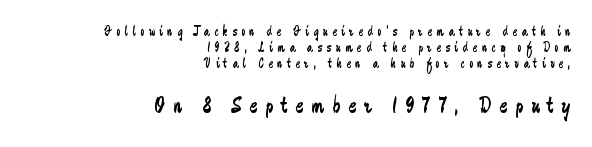
Q: Is the text bold? A: No.
Q: Is the text italic (slanted)? A: Yes.
Q: Is the text underlined? A: No.
Q: How is the paragraph aligned? A: Right-aligned.
Q: Is the spacing between letters normal or unusually wide? A: Unusually wide.
Q: Is the spacing between lines tight, normal or loose? A: Tight.
Q: Which block of text is set in a larger size, the first (top) or the second (bottom)? A: The second (bottom) one.
